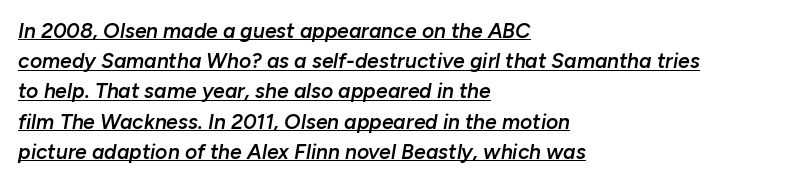
{"italic": "yes", "lean": "right", "slant_degrees": 10, "bold": "semi", "underline": "yes", "align": "left", "line_spacing": "normal", "line_spacing_ratio": 1.44, "letter_spacing": "normal", "letter_spacing_em": 0.0, "glyph_px": 21}
